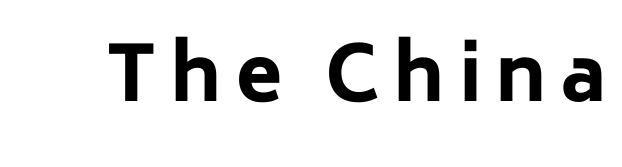
The letters advance in unequal steps, a hallmark of proportional type. Are there feet on the stems? There aren't — it's a sans. Check the space under the baseline: it is left empty. A typesetter would mark this as roman, not italic.
